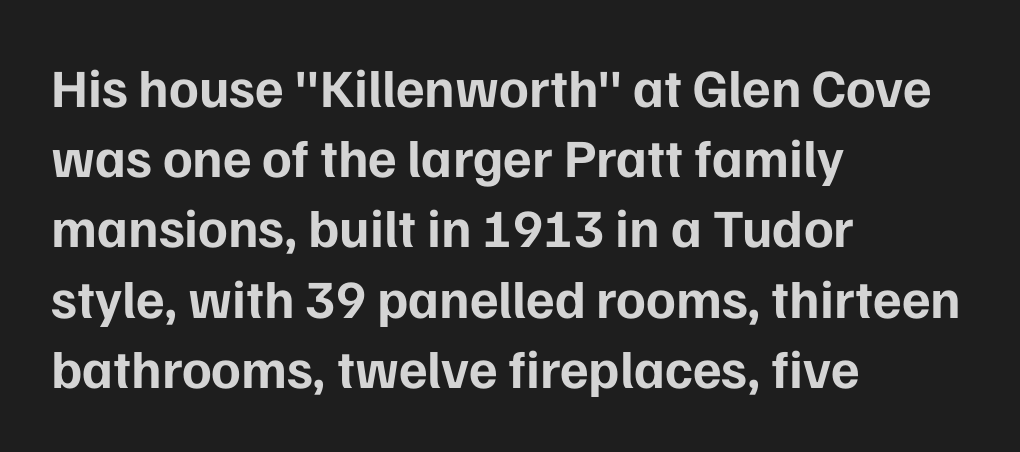
This rendering uses left alignment, leaving the right contour irregular. Stroke thickness is high; the sample reads as a true bold. The letters carry no serifs — their stems end cleanly without finishing strokes. Regarding leading, the lines here are spaced in the standard way. This sample uses plain, unmodified letter spacing.
